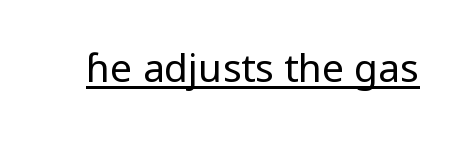
{"serif": "no", "italic": "no", "bold": "no", "weight": "regular", "width": "normal", "stroke_contrast": "low", "x_height": "medium", "monospaced": "no", "underline": "yes", "letter_spacing": "normal", "letter_spacing_em": 0.0, "glyph_px": 39}
